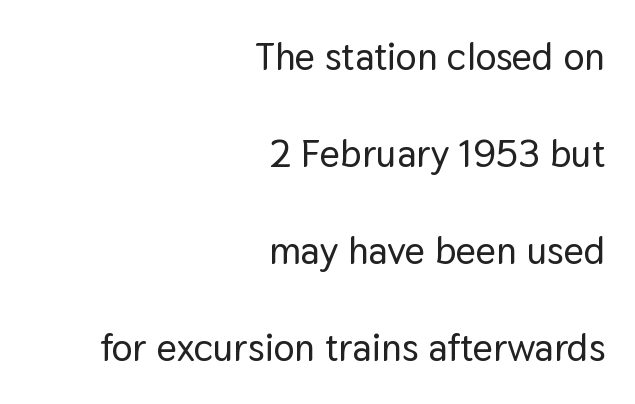
The image shows 39 px sans-serif type, upright; set right-aligned, loose line spacing (2.49x), normal letter spacing, not underlined; low stroke contrast and a medium x-height.
